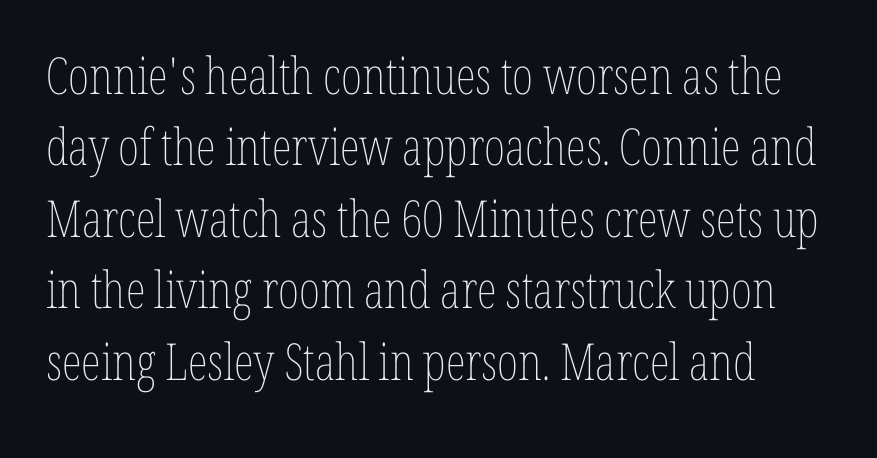
Note the varied advance widths — an 'i' is clearly narrower than an 'm'. The rendering keeps characters at their native spacing. Every character sits straight up, as roman type does. The vertical gap from one line to the next is medium. No letter is thick-stroked: the sample isn't bold. Any mark beneath the type? The region is blank.
